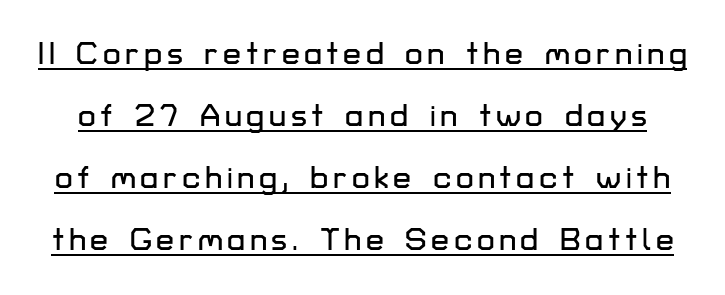
{"serif": "no", "italic": "no", "width": "normal", "stroke_contrast": "low", "x_height": "medium", "monospaced": "no", "underline": "yes", "line_spacing": "loose", "line_spacing_ratio": 1.94, "glyph_px": 32}
